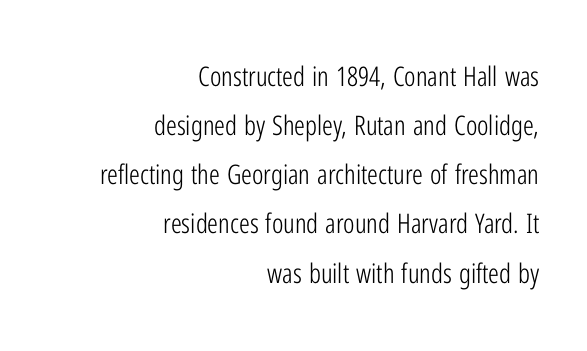
The image shows 27 px text type, upright; set right-aligned, line spacing 1.82x, normal letter spacing, not underlined.
